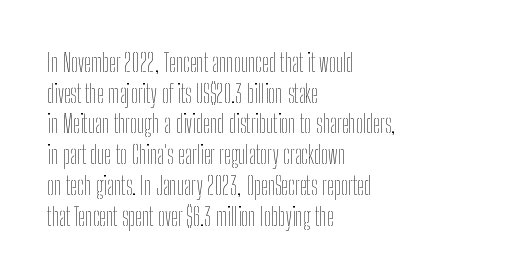
The image shows 25 px text type, upright; set left-aligned, line spacing 1.23x, normal letter spacing, not underlined.
